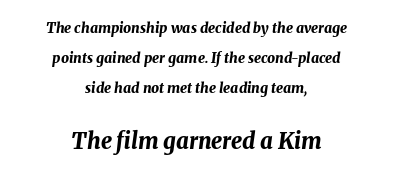
The image shows 22 px bold type, italic (leaning right); set centered, loose line spacing (2.15x), normal letter spacing, not underlined; the second (bottom) block is 1.57x larger.
